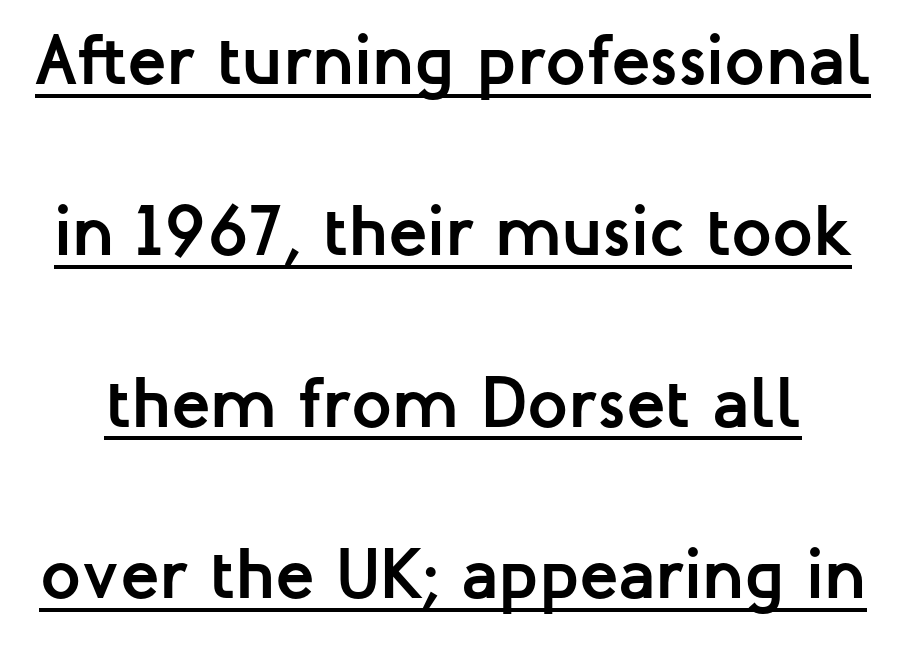
Widely set lines give the paragraph a tall, airy silhouette. Is there an underline? Yes — a line sits under the letters. You could not count columns in this text — the font is proportionally spaced. These lines keep a tight, regular rhythm from letter to letter. The sample has been set heavy, in full bold.
